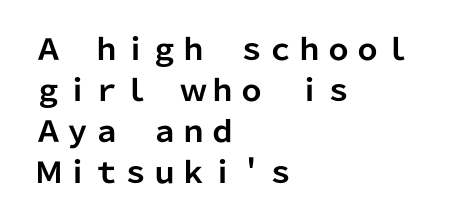
{"serif": "no", "italic": "no", "bold": "yes", "weight": "bold", "width": "normal", "stroke_contrast": "low", "x_height": "medium", "monospaced": "no", "underline": "no", "align": "left", "line_spacing": "normal", "line_spacing_ratio": 1.41, "letter_spacing": "normal", "letter_spacing_em": 0.0, "glyph_px": 29}
